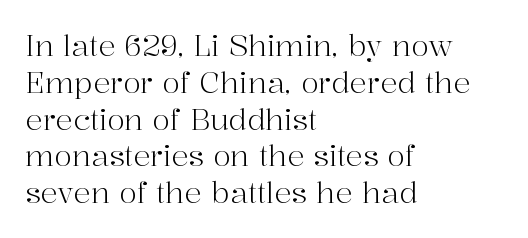
{"serif": "yes", "italic": "no", "bold": "no", "weight": "light", "width": "normal", "stroke_contrast": "high", "x_height": "medium", "monospaced": "no", "underline": "no", "align": "left", "line_spacing": "normal", "line_spacing_ratio": 1.27, "letter_spacing": "normal", "letter_spacing_em": 0.0, "glyph_px": 29}
